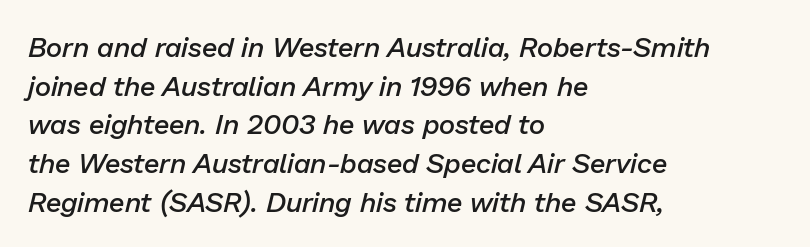
Designer's note — italics engaged. Check under the words: just untouched page. The face used here is rendered with its standard letterfit. Is there much room between lines? A standard amount, neither cramped nor airy.
